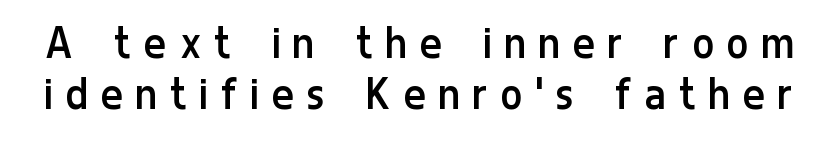
{"serif": "no", "italic": "no", "bold": "no", "weight": "regular", "width": "condensed", "stroke_contrast": "low", "x_height": "medium", "monospaced": "no", "underline": "no", "line_spacing": "tight", "line_spacing_ratio": 1.03, "letter_spacing": "wide", "letter_spacing_em": 0.29, "glyph_px": 50}
